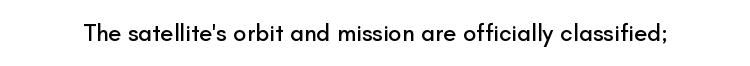
Observe the ordinary spacing: letters are neighbours, not strangers. Underline: absent. Rendered with straight, roman letterforms.
